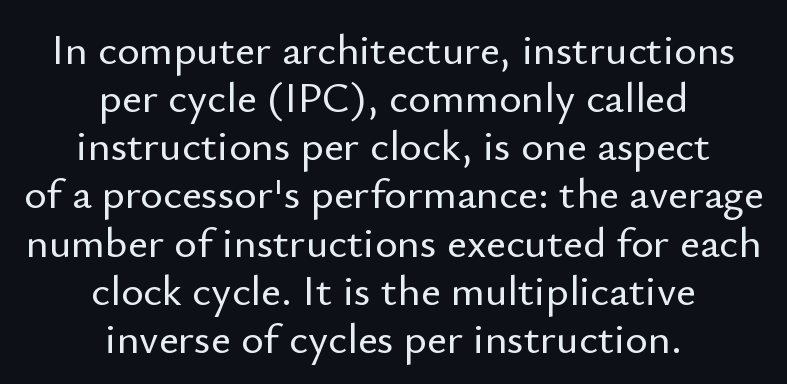
Q: Is the text italic (slanted)? A: No, it is upright.
Q: Is the typeface a serif or a sans-serif typeface? A: Sans-serif.
Q: Is the text underlined? A: No.
Q: How is the paragraph aligned? A: Centered.
Q: Is the spacing between letters normal or unusually wide? A: Normal.
Q: Is the spacing between lines tight, normal or loose? A: Tight.
Q: Width (condensed, normal, or wide)? A: Normal.
Q: Stroke contrast? A: Low.
Q: x-height? A: Small.
Q: Monospaced? A: No.
